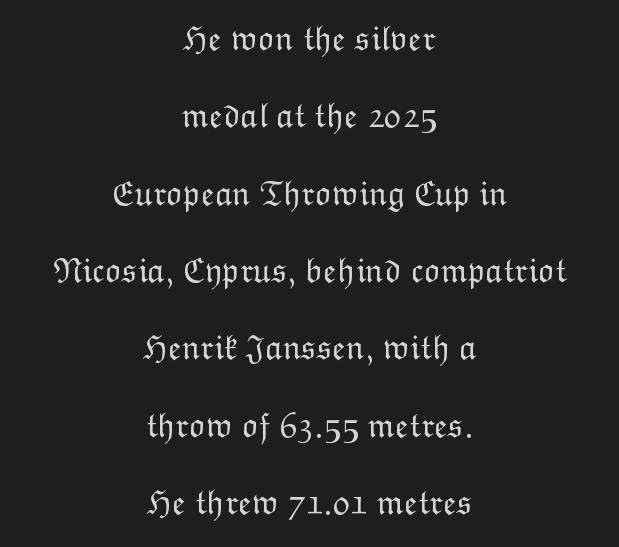
Q: Is the text bold? A: No.
Q: Is the text italic (slanted)? A: No, it is upright.
Q: Is the text underlined? A: No.
Q: How is the paragraph aligned? A: Centered.
Q: Is the spacing between letters normal or unusually wide? A: Normal.
Q: Is the spacing between lines tight, normal or loose? A: Loose.
Q: Width (condensed, normal, or wide)? A: Normal.
Q: Stroke contrast? A: Low.
Q: x-height? A: Medium.
Q: Monospaced? A: No.
